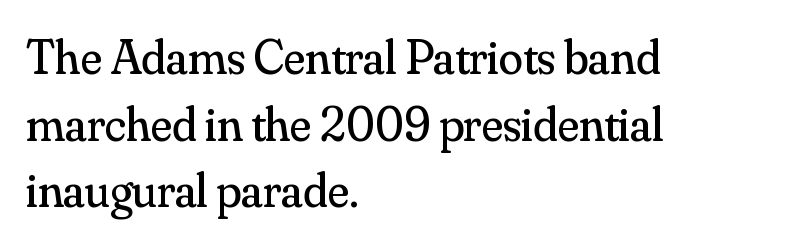
{"serif": "yes", "italic": "no", "bold": "no", "weight": "regular", "width": "normal", "stroke_contrast": "medium", "x_height": "small", "monospaced": "no", "underline": "no", "align": "left", "line_spacing": "normal", "line_spacing_ratio": 1.36, "letter_spacing": "normal", "letter_spacing_em": 0.0, "glyph_px": 49}
